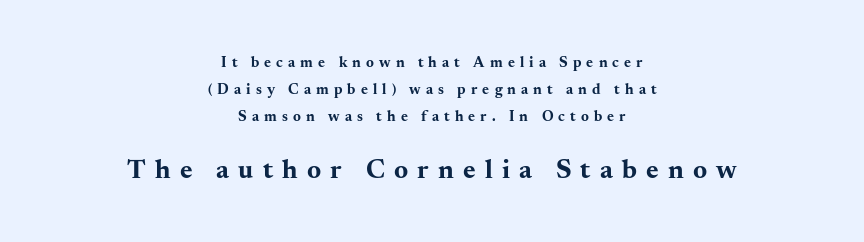
The image shows 27 px bold type, upright; set centered, line spacing 1.81x, unusually wide letter spacing (+0.34 em), not underlined; the second (bottom) block is 1.8x larger.
